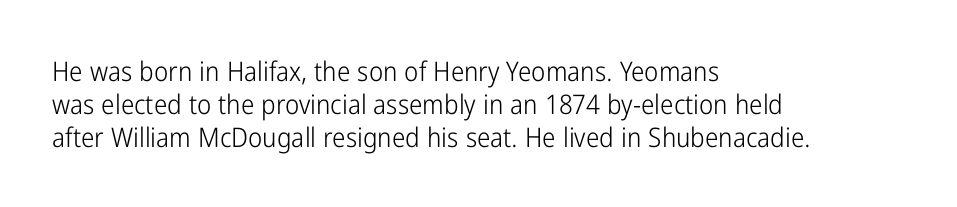
Q: Is the text bold? A: No.
Q: Is the text italic (slanted)? A: No, it is upright.
Q: Is the text underlined? A: No.
Q: How is the paragraph aligned? A: Left-aligned.
Q: Is the spacing between letters normal or unusually wide? A: Normal.
